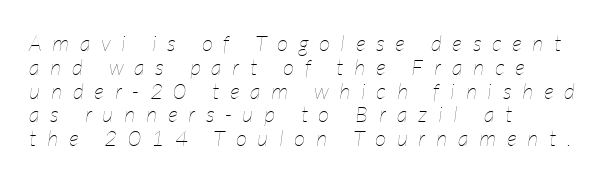
{"italic": "yes", "lean": "right", "slant_degrees": 7, "bold": "no", "underline": "no", "align": "left", "line_spacing": "tight", "line_spacing_ratio": 1.08, "letter_spacing": "wide", "letter_spacing_em": 0.49, "glyph_px": 22}
